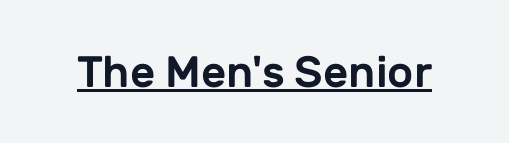
Proportional: the letters do not fall into vertical columns. The text was rendered using a sans face with plain stroke endings. Tall strokes in this sample are plumb rather than angled. Honestly, the letter spacing is just normal — you wouldn't notice it. The rendering uses the underline text-decoration.
